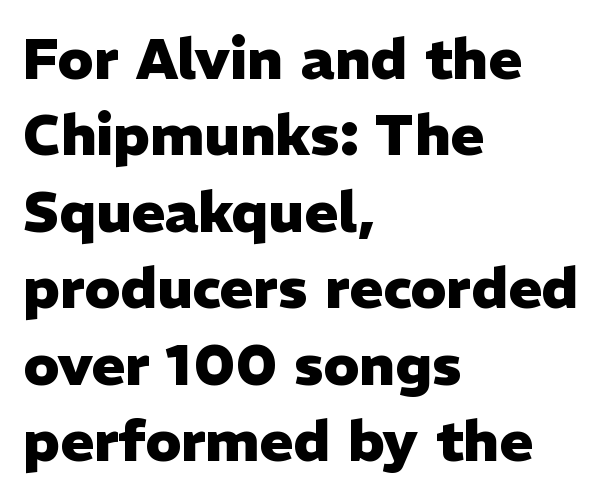
{"serif": "no", "italic": "no", "bold": "yes", "weight": "heavy", "width": "normal", "stroke_contrast": "low", "x_height": "medium", "monospaced": "no", "underline": "no", "align": "left", "line_spacing": "normal", "line_spacing_ratio": 1.34, "letter_spacing": "normal", "letter_spacing_em": 0.0, "glyph_px": 57}
